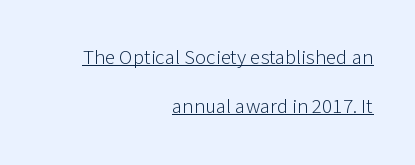
Q: Is the text bold? A: No.
Q: Is the text italic (slanted)? A: No, it is upright.
Q: Is the text underlined? A: Yes.
Q: How is the paragraph aligned? A: Right-aligned.
Q: Is the spacing between letters normal or unusually wide? A: Normal.
Q: Is the spacing between lines tight, normal or loose? A: Loose.
